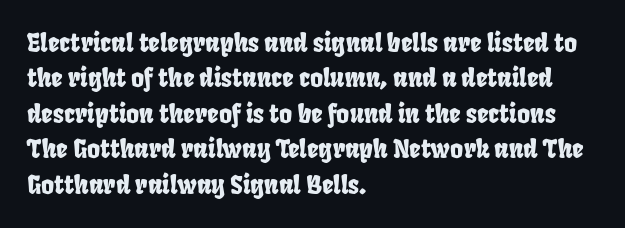
{"underline": "no", "align": "left", "line_spacing": "normal", "line_spacing_ratio": 1.42, "letter_spacing": "normal", "letter_spacing_em": 0.0, "glyph_px": 25}
